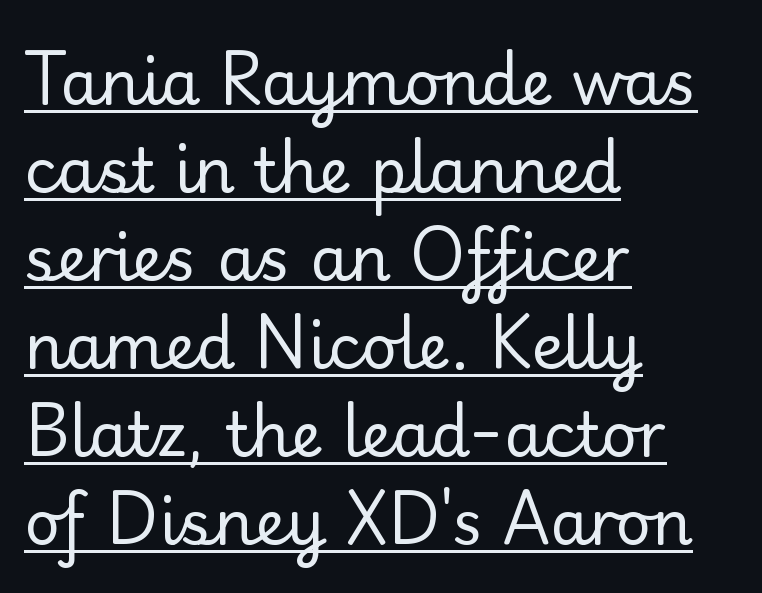
{"serif": "no", "italic": "no", "bold": "no", "weight": "regular", "width": "normal", "stroke_contrast": "low", "x_height": "small", "monospaced": "no", "underline": "yes", "align": "left", "line_spacing": "normal", "line_spacing_ratio": 1.42, "letter_spacing": "normal", "letter_spacing_em": 0.0, "glyph_px": 62}
